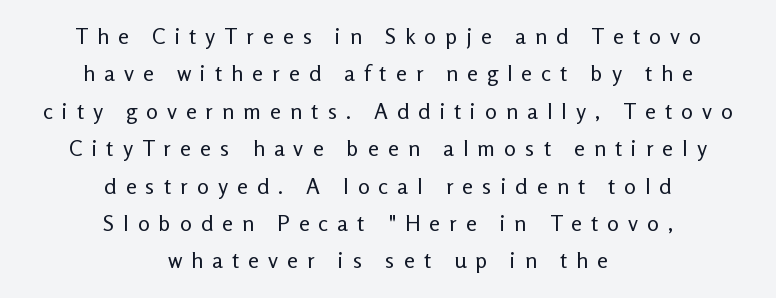
How are the letters spaced? Widely, with obvious added tracking. The strokes carry an ordinary text weight at most. Decoration check: the copy has no underline. The rag falls on both sides of this text block equally.
